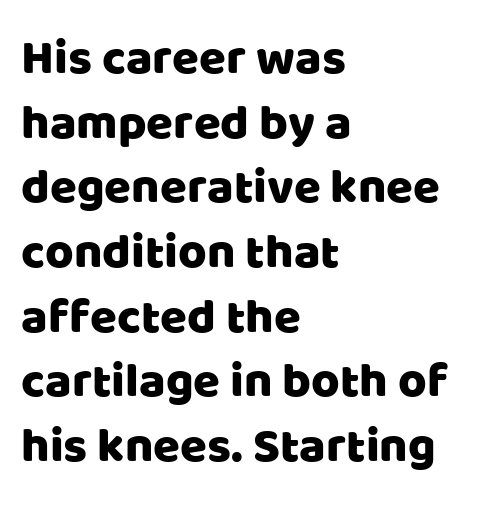
The image shows 49 px sans-serif type, upright; set left-aligned, normal line spacing (1.32x), normal letter spacing, not underlined; low stroke contrast and a large x-height.
